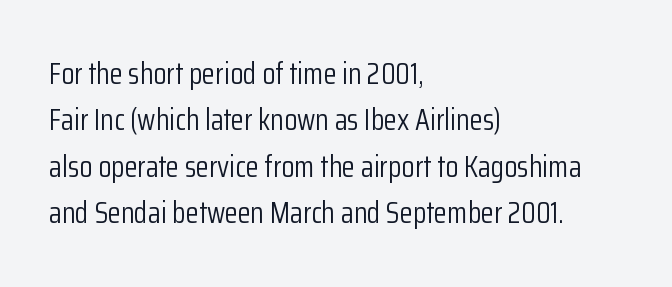
{"serif": "no", "italic": "no", "bold": "no", "weight": "light", "width": "condensed", "stroke_contrast": "low", "x_height": "medium", "monospaced": "no", "underline": "no", "align": "left", "line_spacing": "normal", "line_spacing_ratio": 1.55, "letter_spacing": "normal", "letter_spacing_em": 0.0, "glyph_px": 30}
